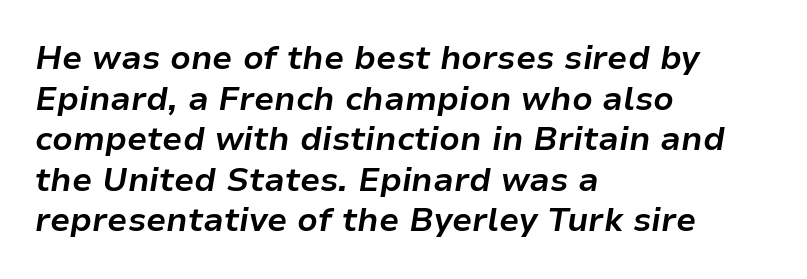
Summary of weight: heavy, a full bold. Default kerning and tracking; the words read as compact shapes. Does the lettering tilt? It does — this is italic. Here the designer chose a conventional face with non-uniform glyph widths.
